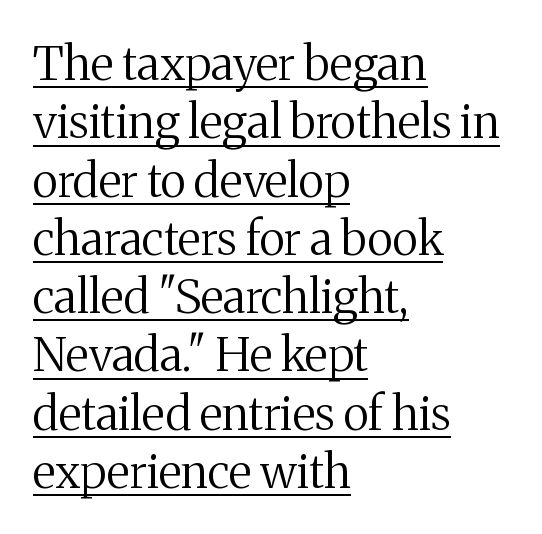
The image shows 47 px regular-weight serif type, upright; set left-aligned, line spacing 1.24x, normal letter spacing, underlined; medium stroke contrast and a medium x-height.
